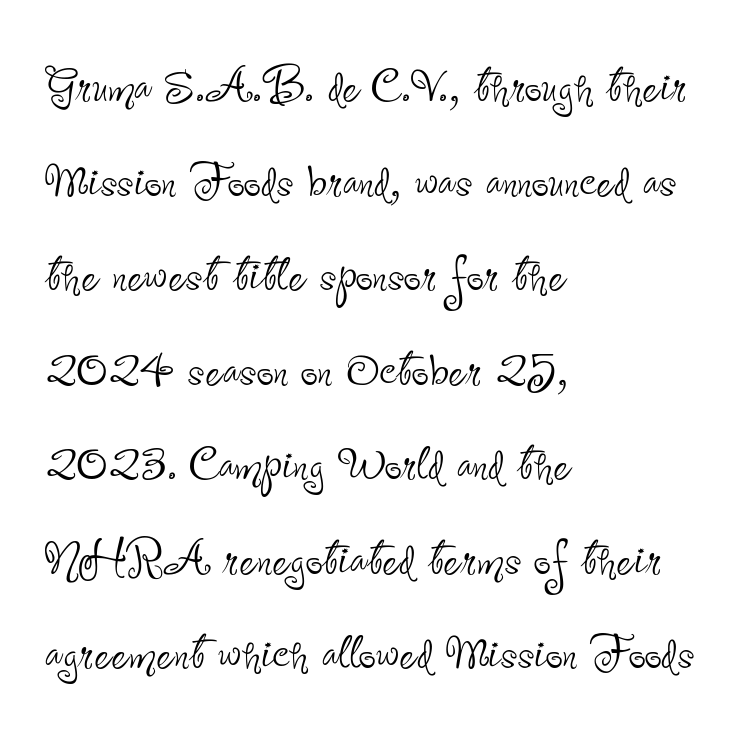
Are there feet on the stems? There aren't — it's a sans. In CSS terms this would be text-align: left. Quick note: underline off. This sample has the flowing, uneven cadence of proportional lettering. The block of text has a typical density, with ordinary space between rows.
